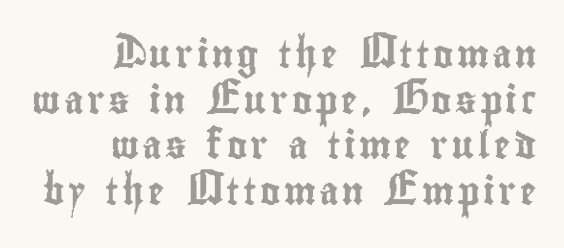
The image shows 27 px text type, upright; set right-aligned, normal line spacing (1.69x), not underlined.
